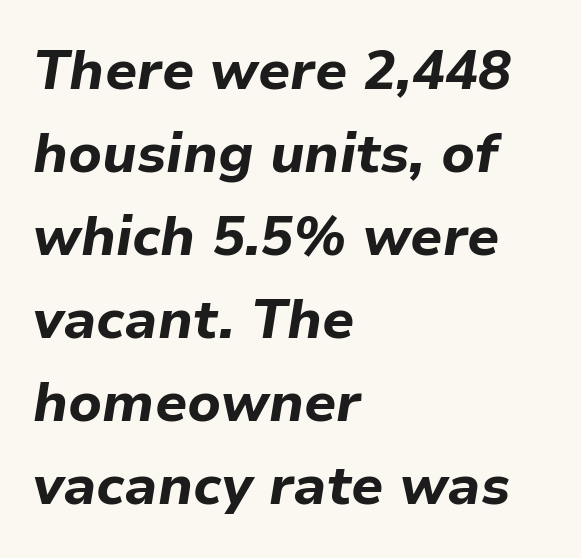
The image shows 55 px bold type, italic (leaning right); set left-aligned, normal line spacing (1.51x), normal letter spacing, not underlined; low stroke contrast and a medium x-height.
